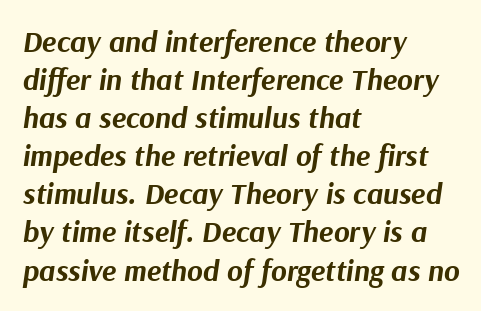
This sample has the flowing, uneven cadence of proportional lettering. Standard letterfit; no display-style spreading of the glyphs. Plenty of ink on the page — the face is bold. The zone under the glyphs is completely vacant.
